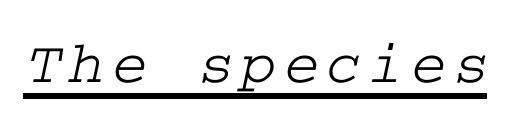
Q: Is the typeface a serif or a sans-serif typeface? A: Serif.
Q: Is the text underlined? A: Yes.
Q: Width (condensed, normal, or wide)? A: Wide.
Q: Stroke contrast? A: Low.
Q: x-height? A: Medium.
